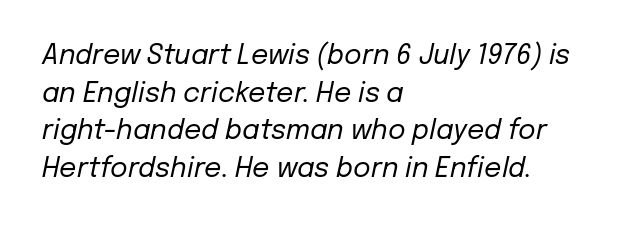
The image shows 27 px text type, italic (leaning right); set left-aligned, normal line spacing (1.39x), normal letter spacing, not underlined.
